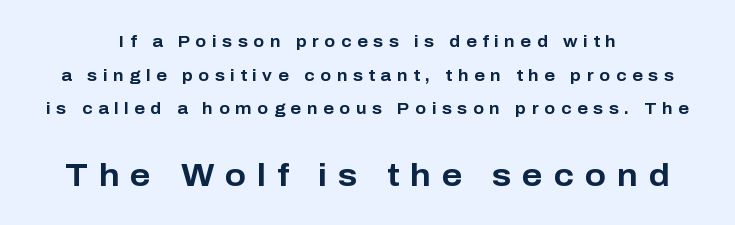
{"serif": "no", "italic": "no", "bold": "yes", "weight": "bold", "width": "normal", "stroke_contrast": "low", "x_height": "medium", "monospaced": "no", "underline": "no", "align": "center", "line_spacing": "loose", "line_spacing_ratio": 2.1, "letter_spacing": "wide", "letter_spacing_em": 0.35, "larger_block": "second", "size_ratio": 1.94, "glyph_px": 31}
